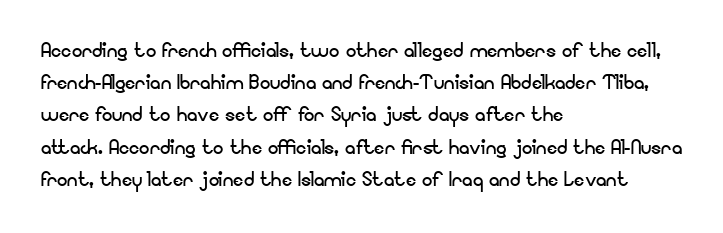
The image shows 26 px text type, upright; set left-aligned, line spacing 1.24x, normal letter spacing, not underlined.
